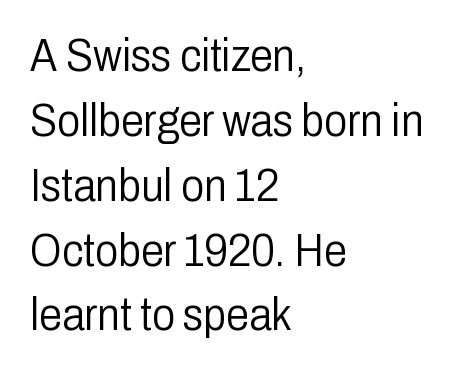
{"serif": "no", "italic": "no", "bold": "no", "weight": "light", "width": "condensed", "stroke_contrast": "low", "x_height": "medium", "monospaced": "no", "underline": "no", "align": "left", "line_spacing": "normal", "line_spacing_ratio": 1.41, "letter_spacing": "normal", "letter_spacing_em": 0.0, "glyph_px": 46}
